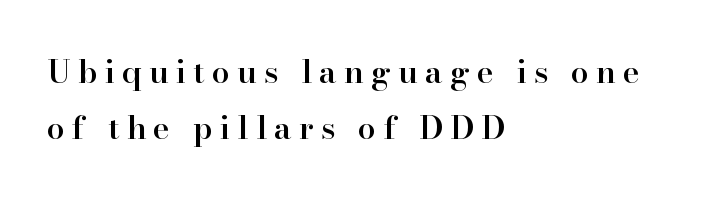
The glyphs in this specimen are seriffed. The gap between lines stays unmarked. Character widths vary here, with narrow letters taking less room than wide ones. Tracking here is generous; glyphs stand well apart from one another.
